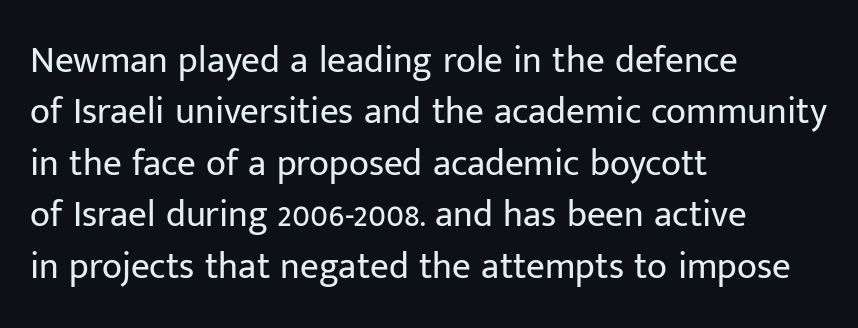
{"serif": "no", "italic": "no", "bold": "no", "weight": "regular", "width": "normal", "stroke_contrast": "low", "x_height": "medium", "monospaced": "no", "underline": "no", "align": "left", "line_spacing": "normal", "line_spacing_ratio": 1.39, "letter_spacing": "normal", "letter_spacing_em": 0.0, "glyph_px": 37}
